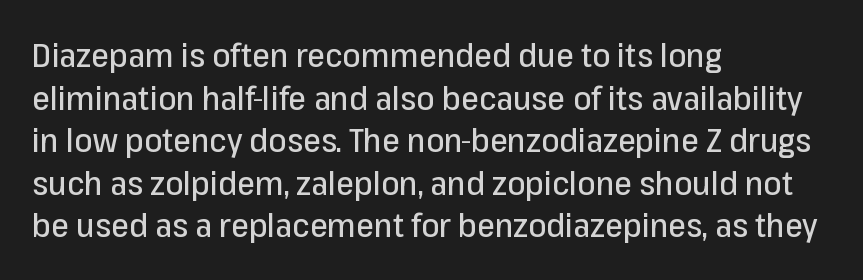
Q: Is the text italic (slanted)? A: No, it is upright.
Q: Is the typeface a serif or a sans-serif typeface? A: Sans-serif.
Q: Is the text underlined? A: No.
Q: How is the paragraph aligned? A: Left-aligned.
Q: Is the spacing between letters normal or unusually wide? A: Normal.
Q: Is the spacing between lines tight, normal or loose? A: Normal.
Q: Width (condensed, normal, or wide)? A: Normal.
Q: Stroke contrast? A: Low.
Q: x-height? A: Medium.
Q: Monospaced? A: No.
